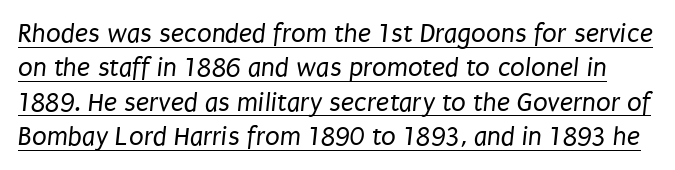
{"bold": "no", "underline": "yes", "line_spacing": "normal", "line_spacing_ratio": 1.27, "letter_spacing": "normal", "letter_spacing_em": 0.0, "glyph_px": 27}
